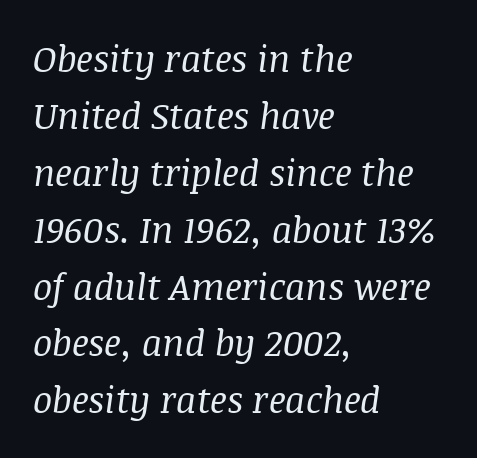
{"serif": "yes", "italic": "yes", "lean": "right", "slant_degrees": 8, "bold": "no", "weight": "regular", "width": "normal", "stroke_contrast": "medium", "x_height": "large", "monospaced": "no", "underline": "no", "align": "left", "line_spacing": "normal", "line_spacing_ratio": 1.58, "letter_spacing": "normal", "letter_spacing_em": 0.0, "glyph_px": 36}
